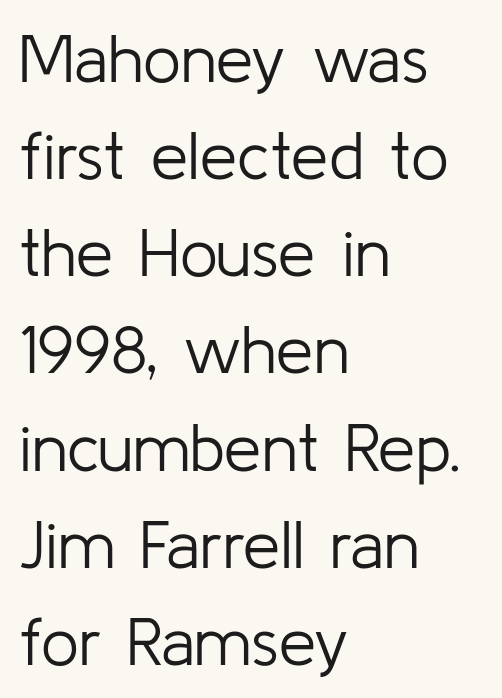
The image shows 67 px light sans-serif type, upright; set left-aligned, normal line spacing (1.45x), normal letter spacing, not underlined; low stroke contrast and a medium x-height.
